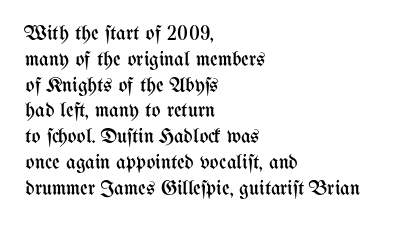
Q: Is the text bold? A: No.
Q: Is the text italic (slanted)? A: No, it is upright.
Q: Is the text underlined? A: No.
Q: How is the paragraph aligned? A: Left-aligned.
Q: Is the spacing between letters normal or unusually wide? A: Normal.
